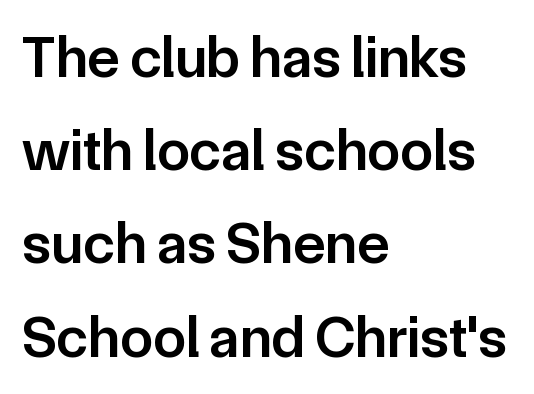
The image shows 59 px semibold sans-serif type, upright; set left-aligned, normal line spacing (1.58x), normal letter spacing, not underlined; low stroke contrast and a medium x-height.
